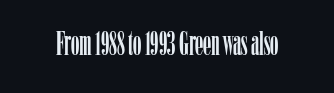
The lettering stays uniformly vertical, giving the passage a roman look. To sum up the face: it has serifs. A clean baseline with only descenders dipping below it. Proportional: the letters do not fall into vertical columns.
